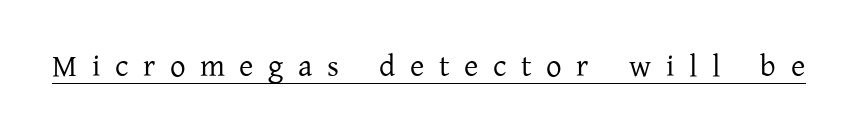
Character widths vary here, with narrow letters taking less room than wide ones. This rendering employs a face with finishing strokes, i.e., a serif. Posture: upright roman. The letters look calm and open, with moderate or lighter stems. A rule runs beneath these lines of type.
